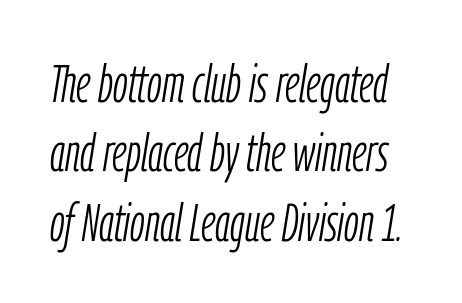
Q: Is the text bold? A: No.
Q: Is the text italic (slanted)? A: Yes, it leans right by about 9 degrees.
Q: Is the text underlined? A: No.
Q: Is the spacing between letters normal or unusually wide? A: Normal.
Q: Is the spacing between lines tight, normal or loose? A: Normal.
Q: Width (condensed, normal, or wide)? A: Condensed.
Q: Stroke contrast? A: Low.
Q: x-height? A: Medium.
Q: Monospaced? A: No.
